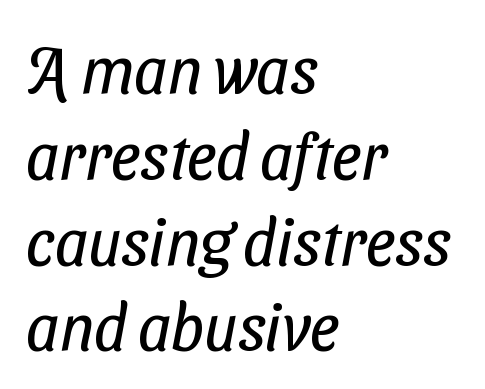
The image shows 65 px regular-weight, condensed sans-serif type; set left-aligned, normal line spacing (1.32x), normal letter spacing, not underlined; low stroke contrast and a medium x-height.
